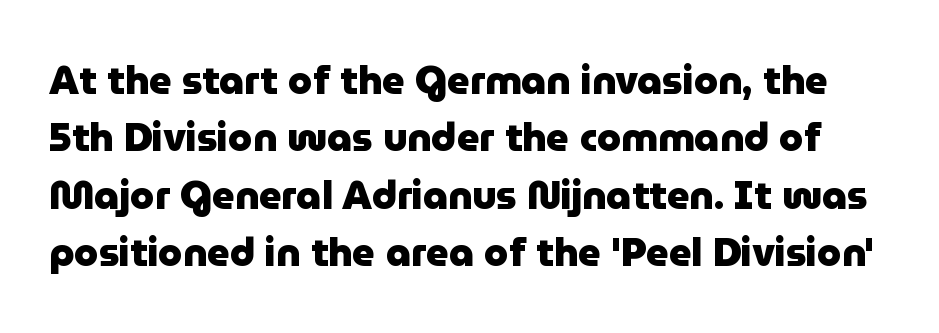
Are there feet on the stems? There aren't — it's a sans. Short note: letters normally spaced. Think of a printed novel: that variable character pitch is what you see here. The lettering holds an erect, upright posture throughout. The rows are spaced the way most documents space them. Plenty of ink on the page — the face is bold.
